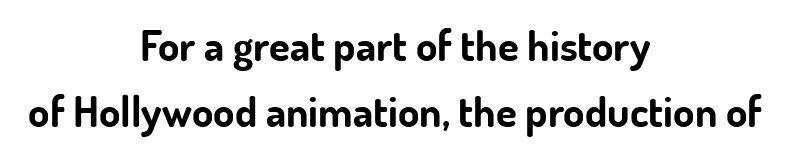
The image shows 43 px bold sans-serif type, upright; set centered, normal line spacing (1.53x), normal letter spacing, not underlined; low stroke contrast and a small x-height.
